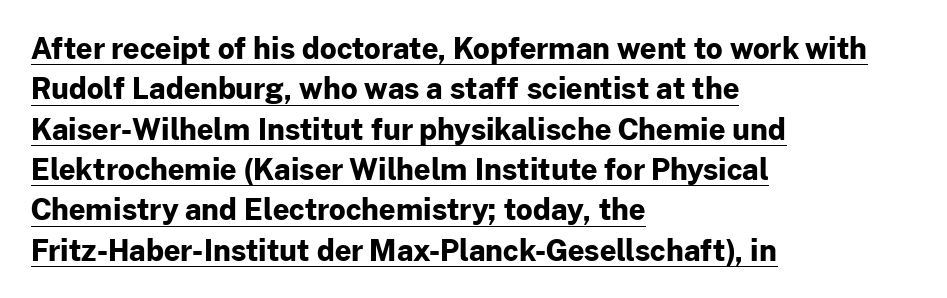
{"serif": "no", "italic": "no", "bold": "yes", "weight": "bold", "width": "normal", "stroke_contrast": "low", "x_height": "medium", "monospaced": "no", "underline": "yes", "align": "left", "line_spacing": "normal", "line_spacing_ratio": 1.39, "letter_spacing": "normal", "letter_spacing_em": 0.0, "glyph_px": 29}
